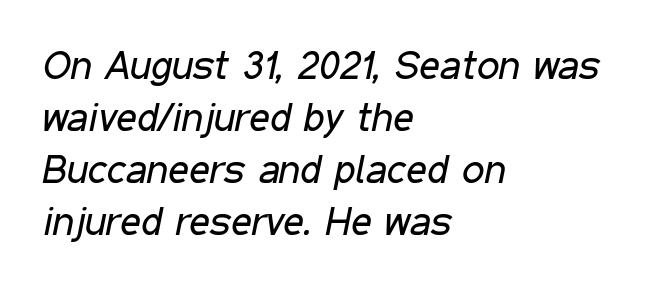
The image shows 40 px regular-weight, condensed type, italic (leaning right); set left-aligned, normal line spacing (1.3x), normal letter spacing, not underlined; low stroke contrast and a medium x-height.
